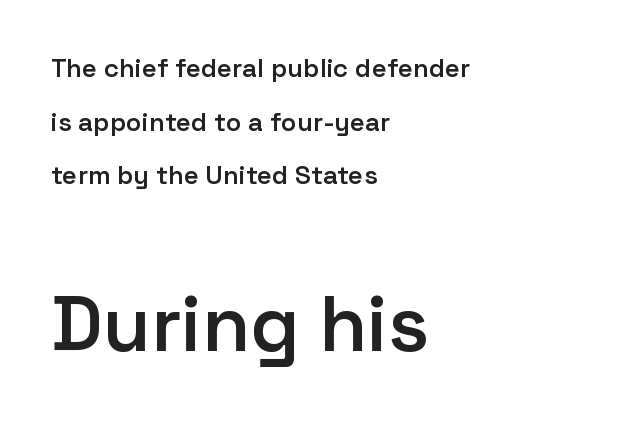
Moderately thickened strokes mark this as semibold type. Leading: increased. Small over large — that's the arrangement of the two blocks here. Type style note: lacks serifs.
